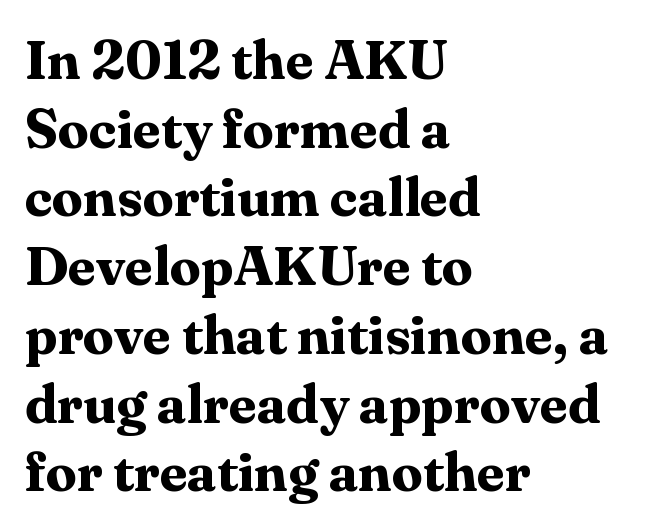
{"serif": "yes", "italic": "no", "bold": "yes", "weight": "bold", "width": "normal", "stroke_contrast": "medium", "x_height": "medium", "monospaced": "no", "underline": "no", "align": "left", "line_spacing": "normal", "line_spacing_ratio": 1.25, "letter_spacing": "normal", "letter_spacing_em": 0.0, "glyph_px": 55}
